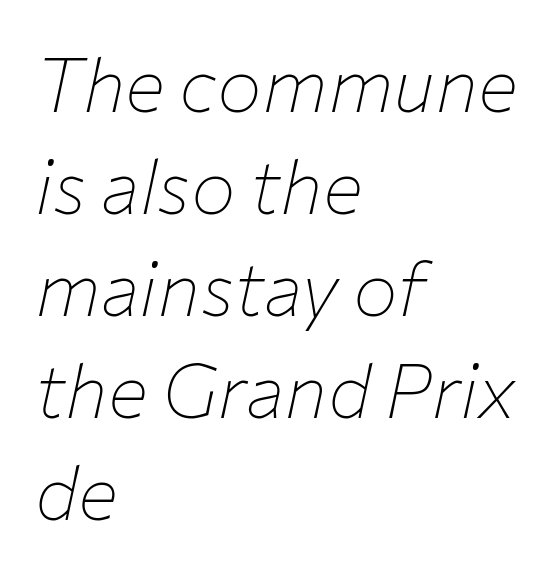
Does the lettering tilt? It does — this is italic. Think standard paragraph weight, or any step lighter than that. These lines are rendered in a variable-pitch font. Letters rest on an invisible, unmarked baseline. The tracking reads as untouched default to a designer's eye.
